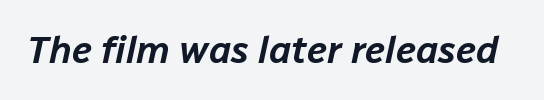
{"italic": "yes", "lean": "right", "slant_degrees": 12, "width": "normal", "stroke_contrast": "low", "x_height": "medium", "monospaced": "no", "underline": "no", "letter_spacing": "normal", "letter_spacing_em": 0.0, "glyph_px": 38}
